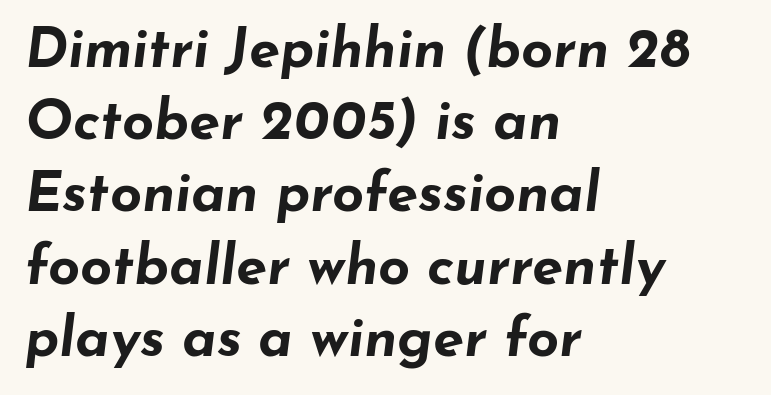
{"italic": "yes", "lean": "right", "slant_degrees": 7, "bold": "yes", "weight": "bold", "width": "wide", "stroke_contrast": "low", "x_height": "small", "monospaced": "no", "underline": "no", "align": "left", "line_spacing": "normal", "line_spacing_ratio": 1.29, "letter_spacing": "normal", "letter_spacing_em": 0.0, "glyph_px": 56}
